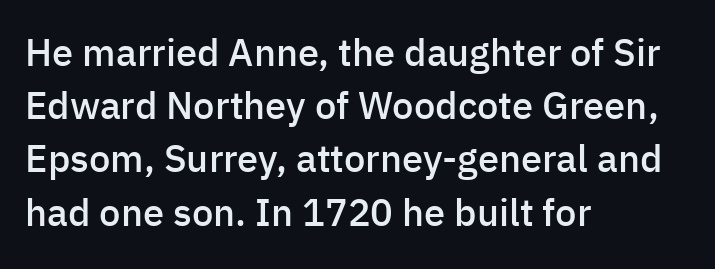
The lines sit at an ordinary, default distance from one another. The rendering uses natural spacing where letterforms have individual widths. The words here are not underlined. These lines were composed using upright roman letters.
